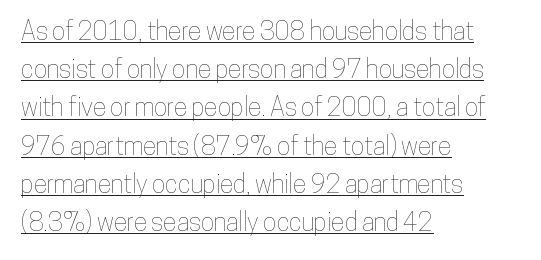
The image shows 25 px text type, upright; set left-aligned, normal line spacing (1.53x), normal letter spacing, underlined.
